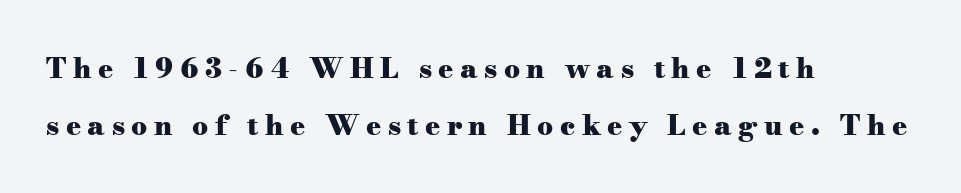
{"serif": "yes", "italic": "no", "bold": "yes", "weight": "heavy", "width": "wide", "stroke_contrast": "medium", "x_height": "small", "monospaced": "no", "underline": "no", "align": "left", "line_spacing": "loose", "line_spacing_ratio": 2.02, "letter_spacing": "wide", "letter_spacing_em": 0.23, "glyph_px": 28}
